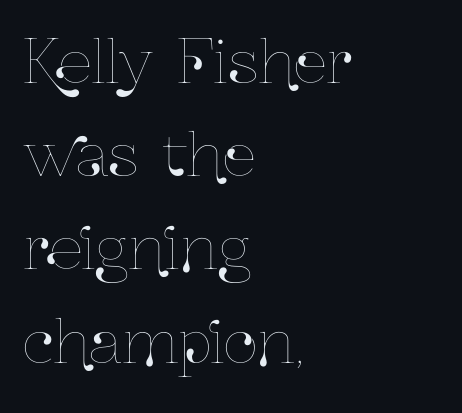
Whoever set this chose a conventional vertical rhythm. This is roman type, the default non-slanted kind. Decoration check: the copy has no underline. Spacing verdict: proportional, widths tailored to each character.
